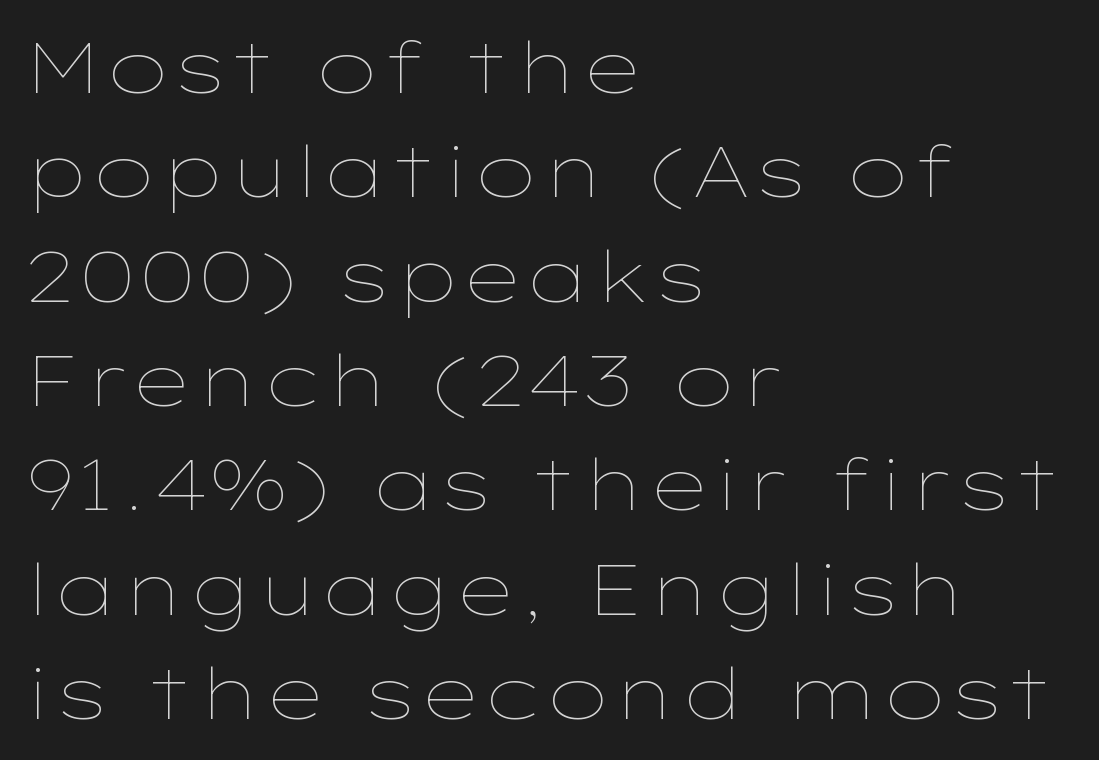
{"italic": "no", "bold": "no", "weight": "thin", "width": "wide", "stroke_contrast": "low", "x_height": "medium", "monospaced": "no", "underline": "no", "align": "left", "line_spacing": "normal", "line_spacing_ratio": 1.47, "letter_spacing": "normal", "letter_spacing_em": 0.0, "glyph_px": 71}
